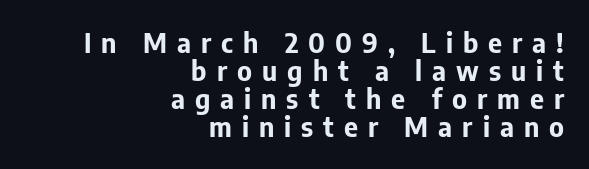
{"italic": "no", "bold": "yes", "underline": "no", "align": "right", "line_spacing": "tight", "line_spacing_ratio": 1.04, "letter_spacing": "wide", "letter_spacing_em": 0.37, "glyph_px": 27}
